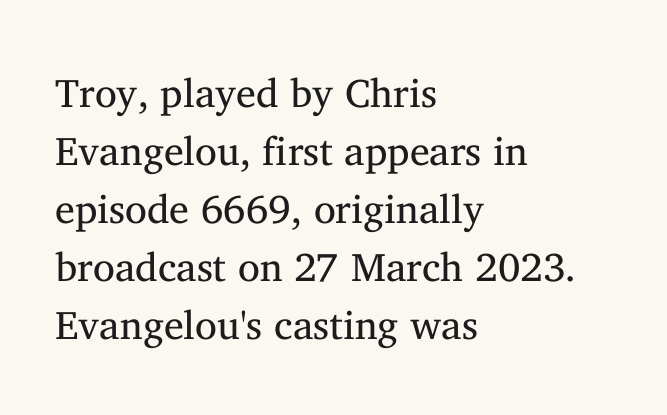
Q: Is the text bold? A: No.
Q: Is the text italic (slanted)? A: No, it is upright.
Q: Is the typeface a serif or a sans-serif typeface? A: Serif.
Q: Is the text underlined? A: No.
Q: How is the paragraph aligned? A: Left-aligned.
Q: Is the spacing between letters normal or unusually wide? A: Normal.
Q: Is the spacing between lines tight, normal or loose? A: Normal.
Q: Width (condensed, normal, or wide)? A: Normal.
Q: Stroke contrast? A: Medium.
Q: x-height? A: Medium.
Q: Monospaced? A: No.
